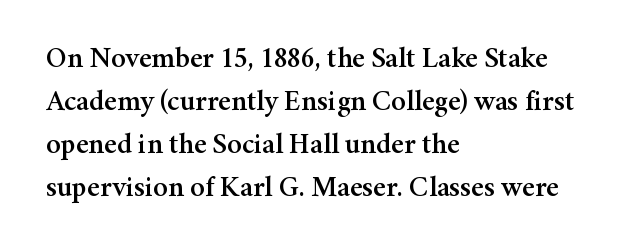
Q: Is the text italic (slanted)? A: No, it is upright.
Q: Is the typeface a serif or a sans-serif typeface? A: Serif.
Q: Is the text underlined? A: No.
Q: How is the paragraph aligned? A: Left-aligned.
Q: Is the spacing between letters normal or unusually wide? A: Normal.
Q: Is the spacing between lines tight, normal or loose? A: Normal.
Q: Width (condensed, normal, or wide)? A: Normal.
Q: Stroke contrast? A: Medium.
Q: x-height? A: Medium.
Q: Monospaced? A: No.
